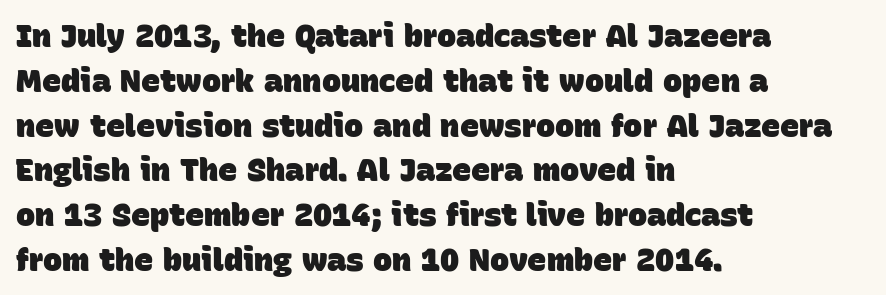
The image shows 32 px heavy sans-serif type; set left-aligned, normal line spacing (1.4x), normal letter spacing, not underlined; low stroke contrast and a large x-height.
